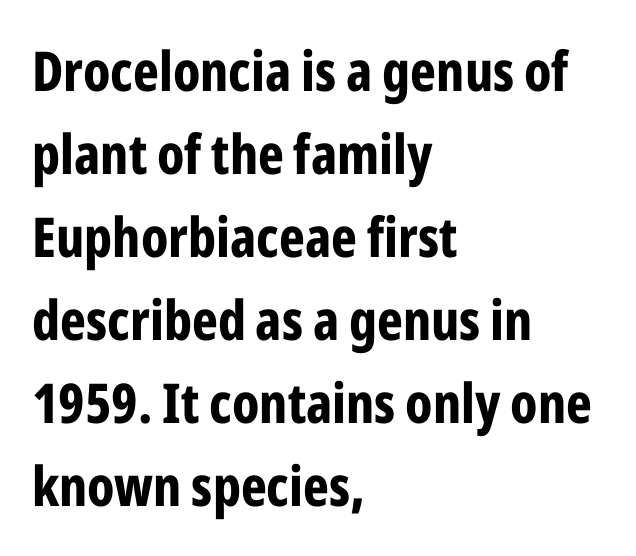
{"serif": "no", "italic": "no", "bold": "yes", "weight": "bold", "width": "condensed", "stroke_contrast": "low", "x_height": "medium", "monospaced": "no", "underline": "no", "align": "left", "line_spacing": "normal", "line_spacing_ratio": 1.51, "letter_spacing": "normal", "letter_spacing_em": 0.0, "glyph_px": 55}
